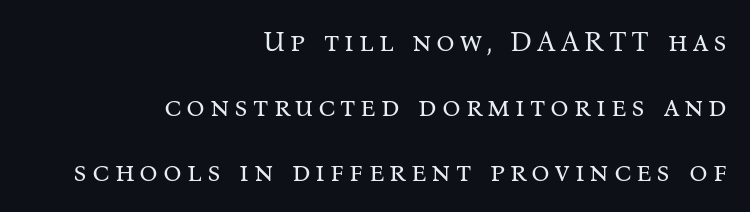
{"serif": "yes", "italic": "no", "bold": "no", "weight": "regular", "width": "normal", "stroke_contrast": "medium", "x_height": "medium", "monospaced": "no", "underline": "no", "align": "right", "line_spacing": "loose", "line_spacing_ratio": 2.24, "glyph_px": 29}
